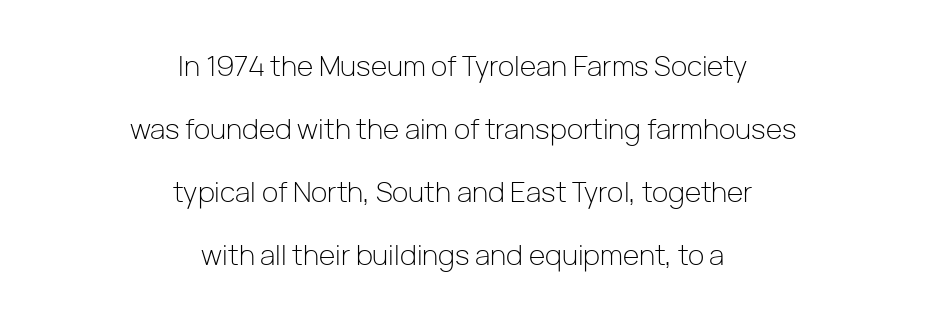
The rag falls on both sides of this text block equally. Leading: increased. Is there any slant? The stems are plumb. The weight tops out at a normal text grade.
